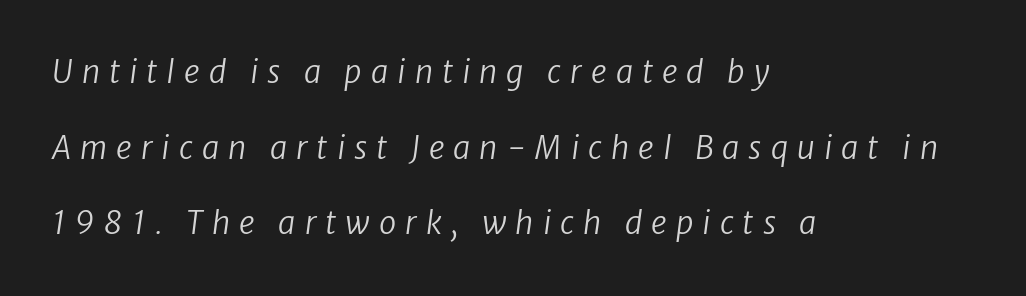
The face used here has a pronounced slope to its letters. One-word summary of the alignment: left. This rendering features lettering with no underline. In terms of leading, this rendering errs on the spacious side.
